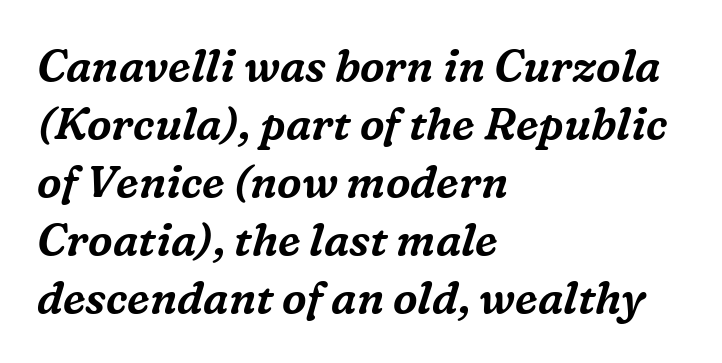
Q: Is the text italic (slanted)? A: Yes, it leans right by about 16 degrees.
Q: Is the typeface a serif or a sans-serif typeface? A: Serif.
Q: Is the text underlined? A: No.
Q: How is the paragraph aligned? A: Left-aligned.
Q: Is the spacing between letters normal or unusually wide? A: Normal.
Q: Is the spacing between lines tight, normal or loose? A: Normal.
Q: Width (condensed, normal, or wide)? A: Normal.
Q: Stroke contrast? A: Medium.
Q: x-height? A: Medium.
Q: Monospaced? A: No.
